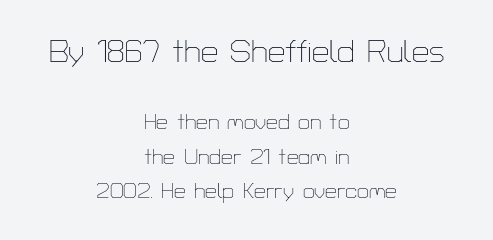
Q: Is the text bold? A: No.
Q: Is the text italic (slanted)? A: No, it is upright.
Q: Is the typeface a serif or a sans-serif typeface? A: Sans-serif.
Q: Is the text underlined? A: No.
Q: How is the paragraph aligned? A: Centered.
Q: Is the spacing between letters normal or unusually wide? A: Normal.
Q: Is the spacing between lines tight, normal or loose? A: Normal.
Q: Which block of text is set in a larger size, the first (top) or the second (bottom)? A: The first (top) one.
Q: Width (condensed, normal, or wide)? A: Normal.
Q: Stroke contrast? A: Low.
Q: x-height? A: Medium.
Q: Monospaced? A: No.
